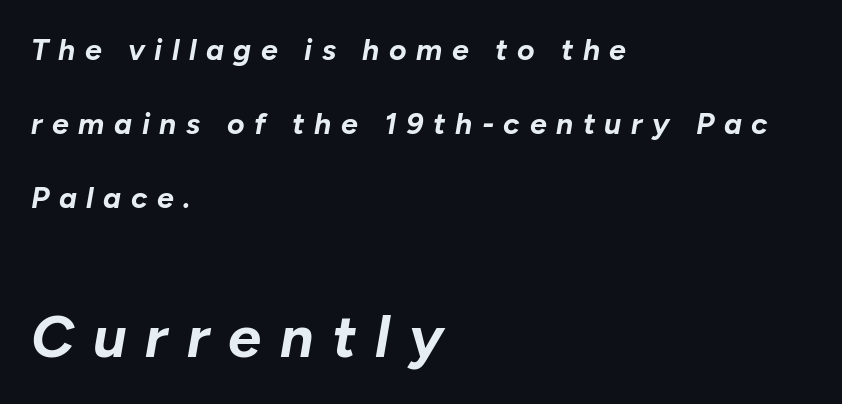
There's an unmistakable incline to the writing here. Which of the two is more prominent by size? The second, at the bottom. Stroke thickness is high; the sample reads as a true bold. A typesetter would call this proportional, since set widths differ per character. Loose tracking; the words dissolve into strings of separated letters. Anything drawn beneath the words? Only blank space.
